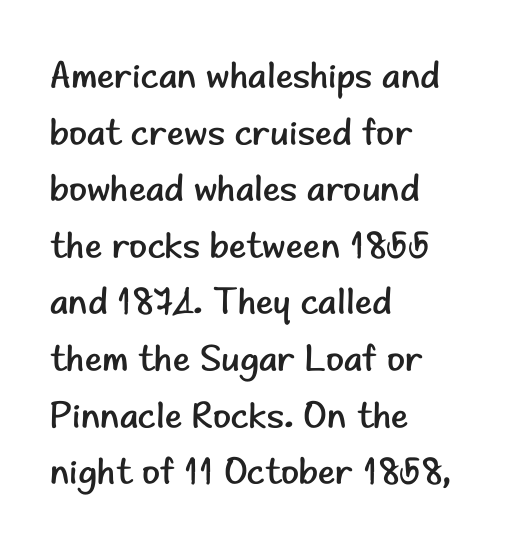
{"serif": "no", "italic": "no", "bold": "no", "weight": "regular", "width": "normal", "stroke_contrast": "low", "x_height": "small", "monospaced": "no", "underline": "no", "align": "left", "line_spacing": "normal", "line_spacing_ratio": 1.53, "letter_spacing": "normal", "letter_spacing_em": 0.0, "glyph_px": 37}
